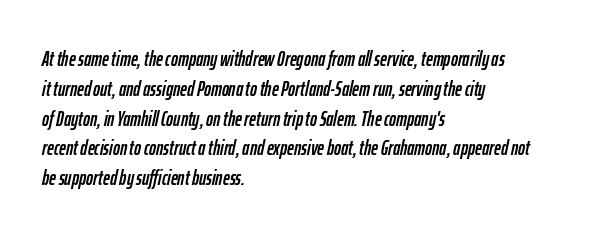
{"italic": "yes", "lean": "right", "slant_degrees": 12, "underline": "no", "align": "left", "line_spacing": "normal", "line_spacing_ratio": 1.42, "letter_spacing": "normal", "letter_spacing_em": 0.0, "glyph_px": 21}
